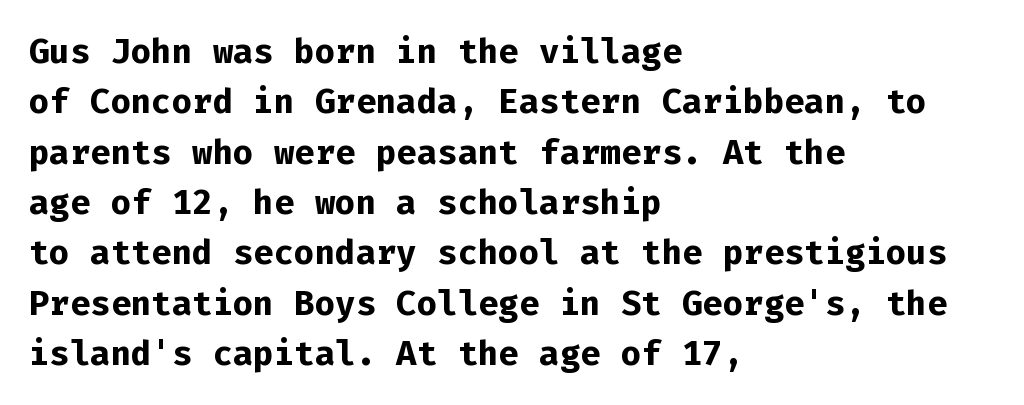
The image shows 34 px bold sans-serif type, upright, monospaced; set left-aligned, normal line spacing (1.48x), normal letter spacing, not underlined; low stroke contrast and a medium x-height.
